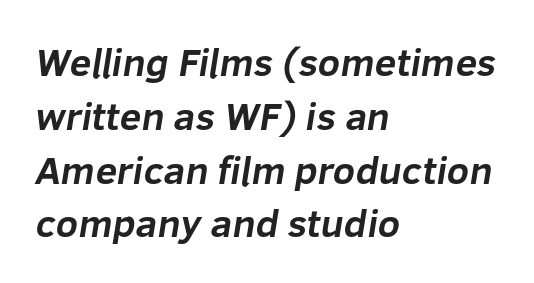
The image shows 39 px bold sans-serif type; set left-aligned, normal line spacing (1.38x), normal letter spacing, not underlined; low stroke contrast and a medium x-height.
